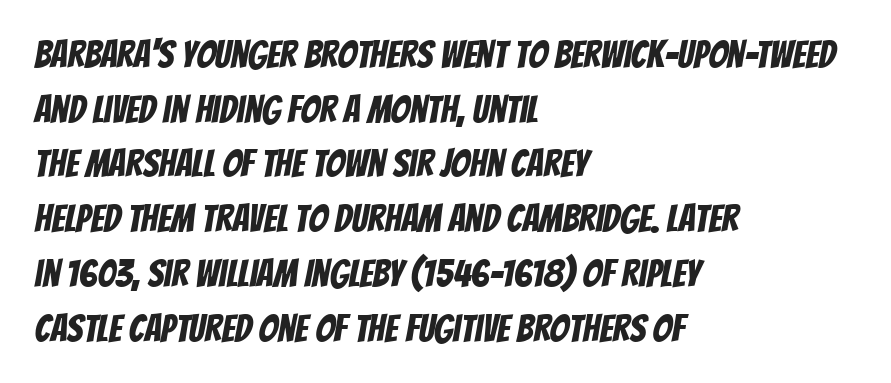
The text was rendered using a sans face with plain stroke endings. This block has exactly the height ordinary leading produces. This sample has the flowing, uneven cadence of proportional lettering. Does extra space separate the letters? No, they use regular spacing. One-word summary of the alignment: left.
